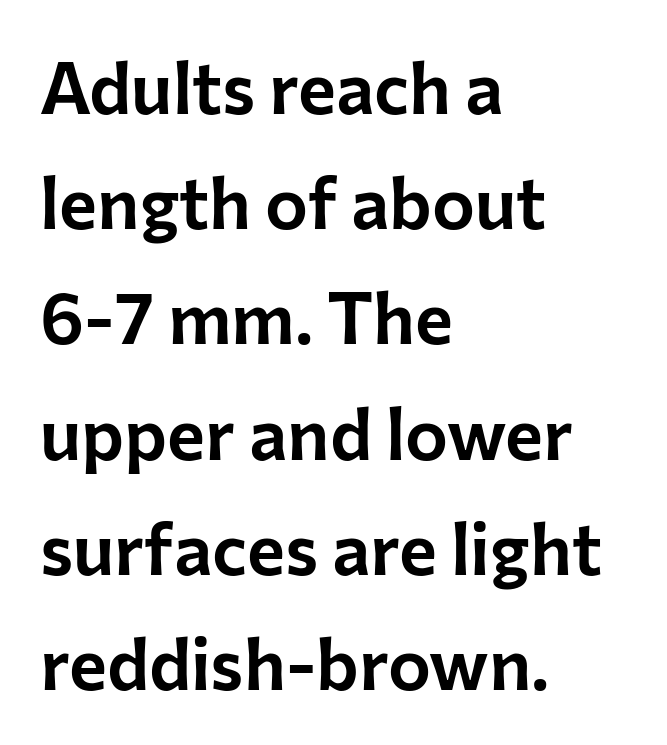
The image shows 72 px sans-serif type, upright; set left-aligned, normal line spacing (1.6x), normal letter spacing, not underlined; low stroke contrast and a medium x-height.
